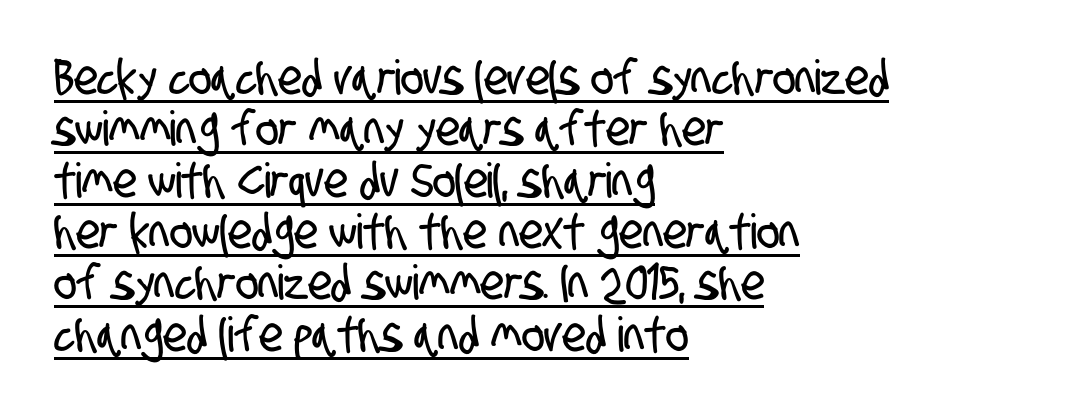
Q: Is the typeface a serif or a sans-serif typeface? A: Sans-serif.
Q: Is the text underlined? A: Yes.
Q: How is the paragraph aligned? A: Left-aligned.
Q: Is the spacing between letters normal or unusually wide? A: Normal.
Q: Is the spacing between lines tight, normal or loose? A: Tight.
Q: Width (condensed, normal, or wide)? A: Condensed.
Q: Stroke contrast? A: Low.
Q: x-height? A: Large.
Q: Monospaced? A: No.
